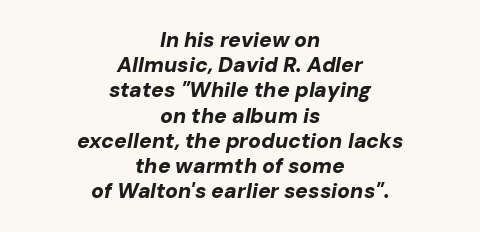
{"italic": "yes", "lean": "right", "slant_degrees": 10, "bold": "yes", "underline": "no", "align": "center", "line_spacing_ratio": 1.2, "letter_spacing": "normal", "letter_spacing_em": 0.0, "glyph_px": 21}
